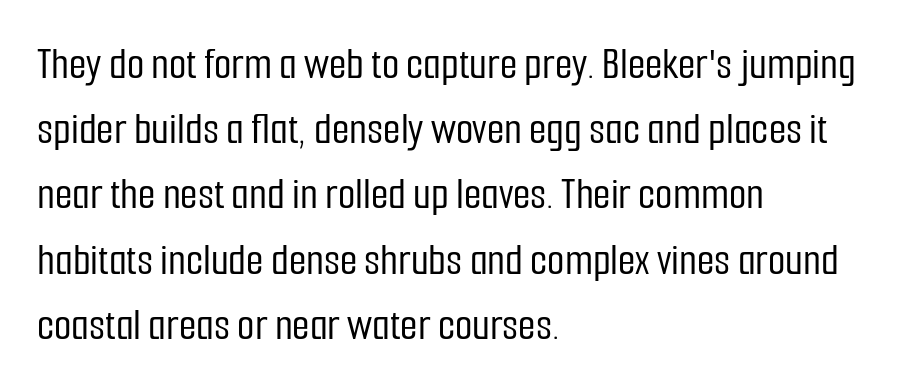
The image shows 45 px condensed sans-serif type, upright; set left-aligned, normal line spacing (1.45x), normal letter spacing, not underlined; low stroke contrast and a medium x-height.
